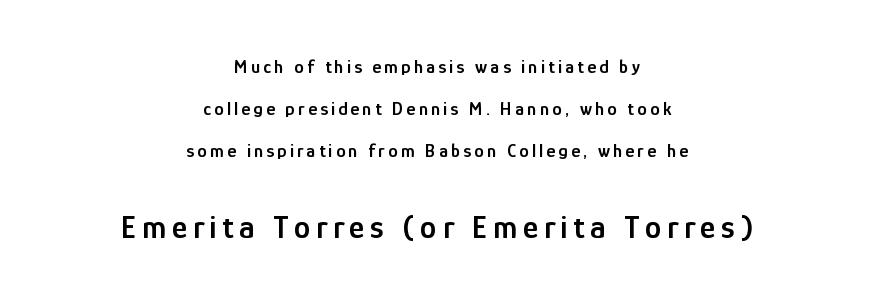
{"serif": "no", "italic": "no", "bold": "semi", "weight": "semibold", "width": "condensed", "stroke_contrast": "low", "x_height": "medium", "monospaced": "no", "underline": "no", "align": "center", "line_spacing": "loose", "line_spacing_ratio": 2.22, "larger_block": "second", "size_ratio": 1.74, "glyph_px": 33}
